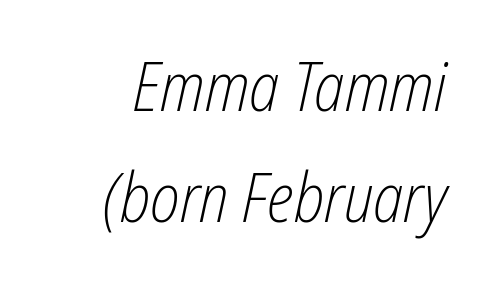
{"italic": "yes", "lean": "right", "slant_degrees": 12, "bold": "no", "weight": "light", "width": "condensed", "stroke_contrast": "low", "x_height": "medium", "monospaced": "no", "underline": "no", "align": "right", "line_spacing": "normal", "line_spacing_ratio": 1.61, "letter_spacing": "normal", "letter_spacing_em": 0.0, "glyph_px": 69}
